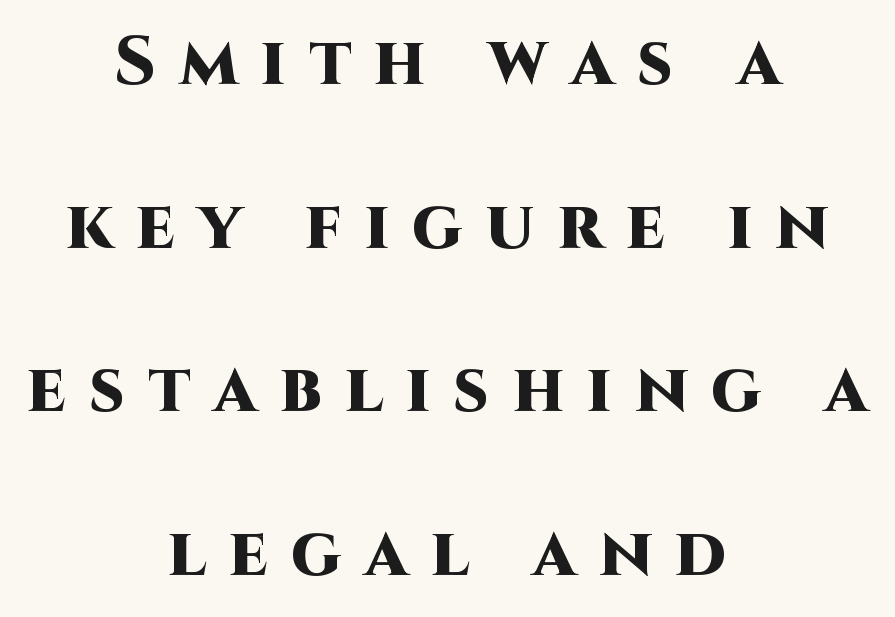
{"serif": "no", "italic": "no", "bold": "yes", "weight": "heavy", "width": "normal", "stroke_contrast": "high", "x_height": "large", "monospaced": "no", "underline": "no", "align": "center", "line_spacing": "loose", "line_spacing_ratio": 2.37, "letter_spacing": "wide", "letter_spacing_em": 0.33, "glyph_px": 69}
